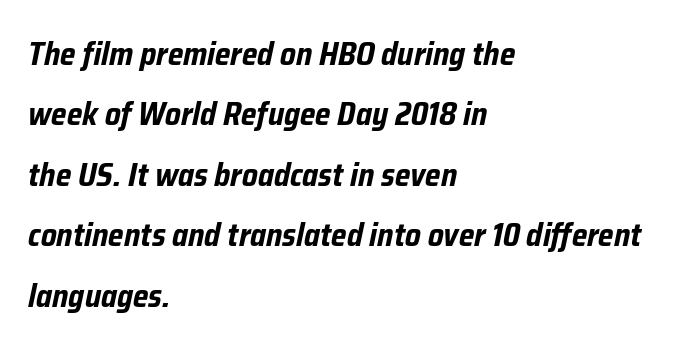
The image shows 32 px bold, condensed type, italic (leaning right); set left-aligned, line spacing 1.89x, normal letter spacing, not underlined; low stroke contrast and a medium x-height.
